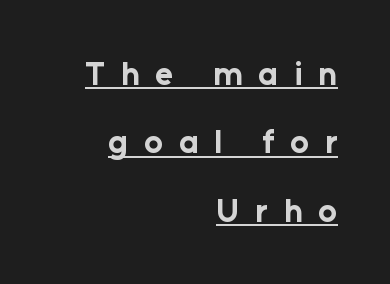
Quick note: interline space is abundant. Nothing sits at the stroke ends, so this counts as sans-serif. The face used here is proportionally spaced, like ordinary book or web type. Does extra space separate the letters? Yes, quite a lot of it. The letters stand upright; this is a roman face. Horizontally, the lines are justified to the trailing edge only.
